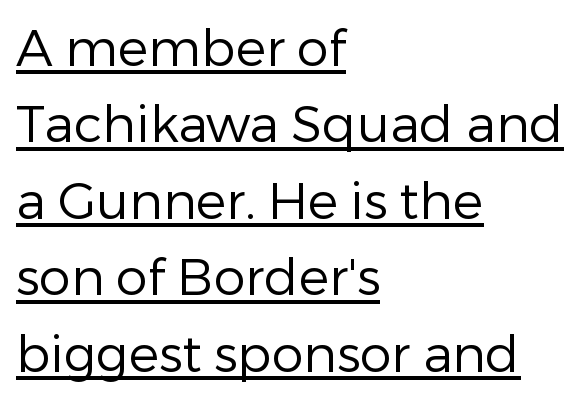
The rendering shows plain stroke endings on the letterforms — a sans-serif design. Line starts are locked; line ends wander. Words appear dense and cohesive because spacing is normal. A typesetter would call this proportional, since set widths differ per character. Ordinary non-slanted type is in use.
